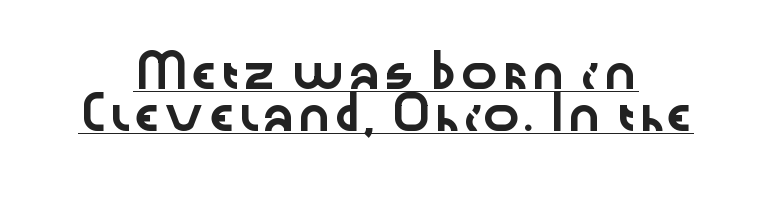
Q: Is the text italic (slanted)? A: No, it is upright.
Q: Is the typeface a serif or a sans-serif typeface? A: Sans-serif.
Q: Is the text underlined? A: Yes.
Q: Is the spacing between letters normal or unusually wide? A: Normal.
Q: Is the spacing between lines tight, normal or loose? A: Normal.
Q: Width (condensed, normal, or wide)? A: Wide.
Q: Stroke contrast? A: Low.
Q: x-height? A: Medium.
Q: Monospaced? A: No.
